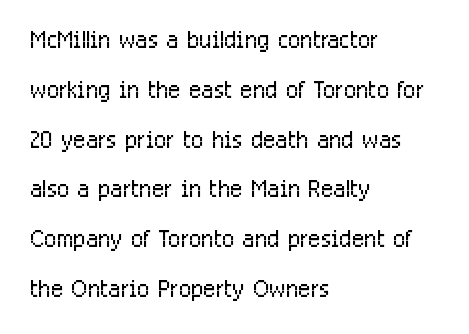
The image shows 33 px light, condensed sans-serif type, upright; set left-aligned, normal line spacing (1.51x), normal letter spacing, not underlined; low stroke contrast and a medium x-height.
